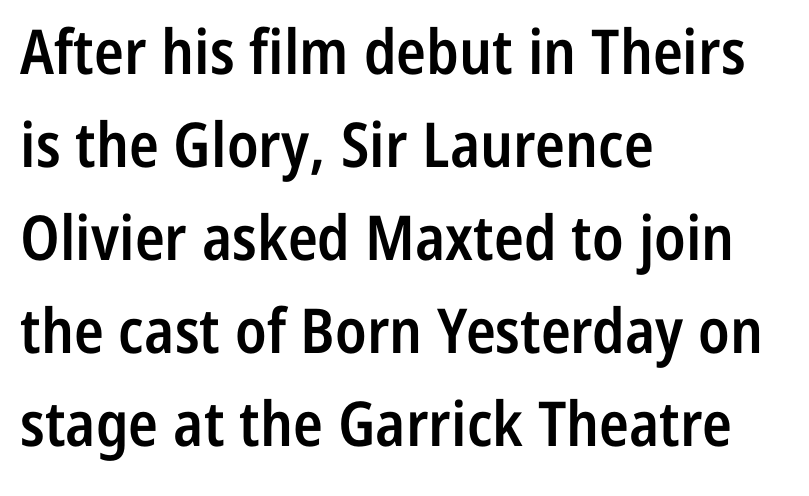
The image shows 62 px semibold, condensed sans-serif type, upright; set left-aligned, normal line spacing (1.5x), normal letter spacing, not underlined; low stroke contrast and a medium x-height.
